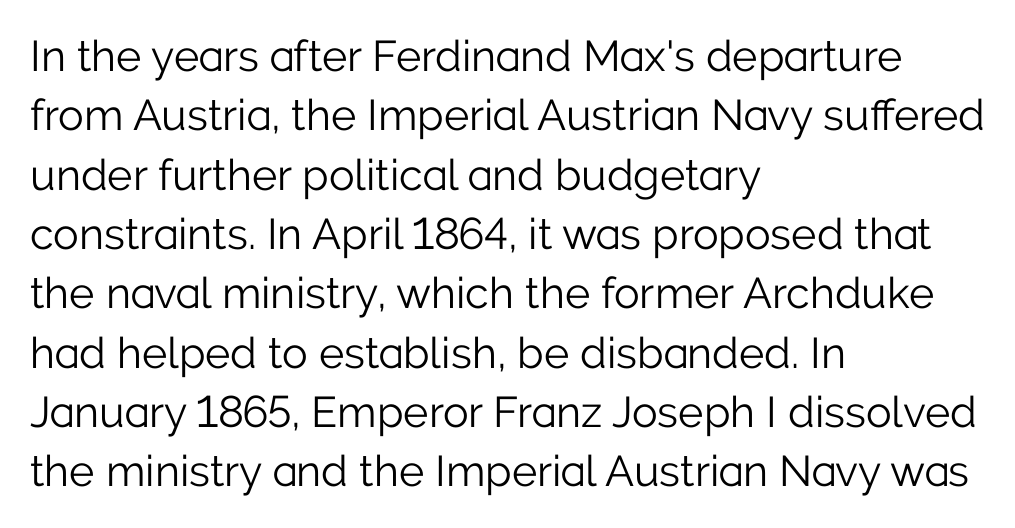
{"serif": "no", "italic": "no", "bold": "no", "weight": "light", "width": "normal", "stroke_contrast": "low", "x_height": "medium", "monospaced": "no", "underline": "no", "align": "left", "line_spacing": "normal", "line_spacing_ratio": 1.38, "letter_spacing": "normal", "letter_spacing_em": 0.0, "glyph_px": 43}
